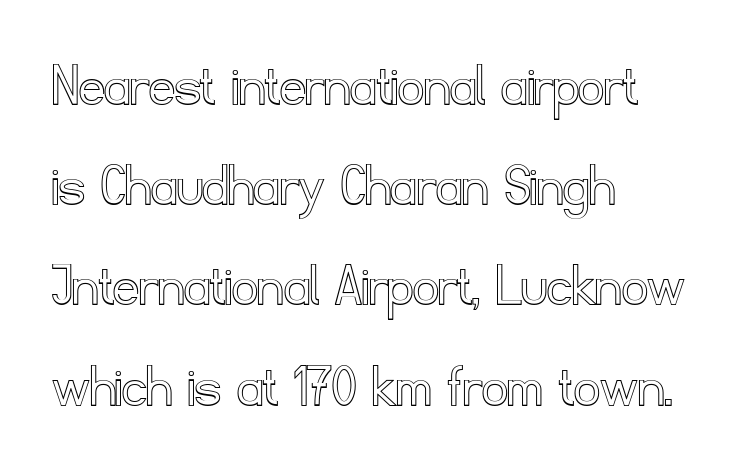
Q: Is the text italic (slanted)? A: No, it is upright.
Q: Is the text underlined? A: No.
Q: How is the paragraph aligned? A: Left-aligned.
Q: Is the spacing between letters normal or unusually wide? A: Normal.
Q: Is the spacing between lines tight, normal or loose? A: Normal.
Q: Width (condensed, normal, or wide)? A: Normal.
Q: x-height? A: Small.
Q: Monospaced? A: No.
